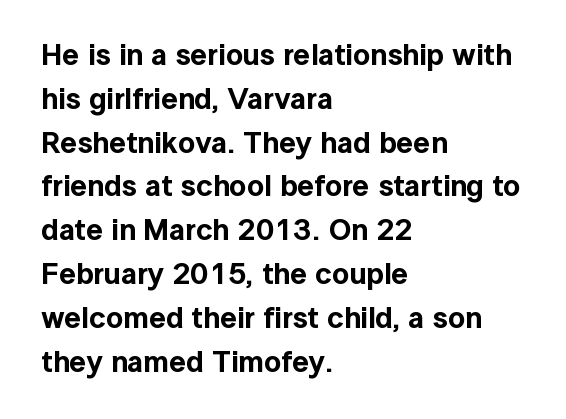
{"serif": "no", "italic": "no", "width": "normal", "x_height": "medium", "monospaced": "no", "underline": "no", "align": "left", "line_spacing": "normal", "line_spacing_ratio": 1.46, "letter_spacing": "normal", "letter_spacing_em": 0.0, "glyph_px": 30}
